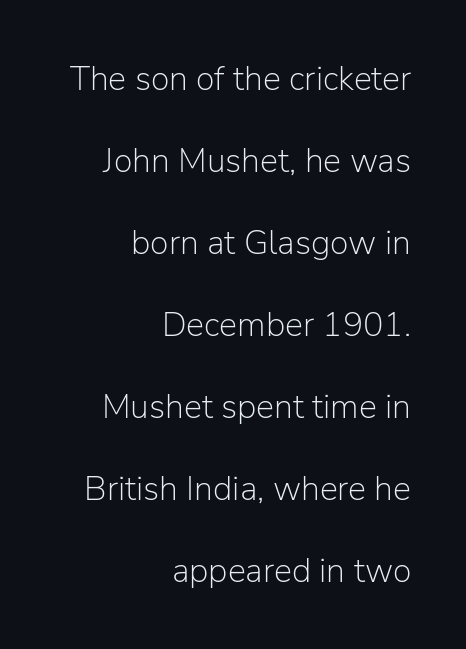
The image shows 34 px light sans-serif type, upright; set right-aligned, loose line spacing (2.41x), normal letter spacing, not underlined; low stroke contrast and a medium x-height.
